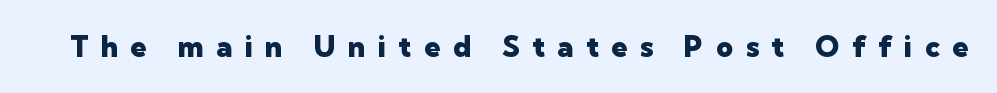
The image shows 29 px heavy sans-serif type, upright; set unusually wide letter spacing (+0.43 em), not underlined; low stroke contrast and a medium x-height.
